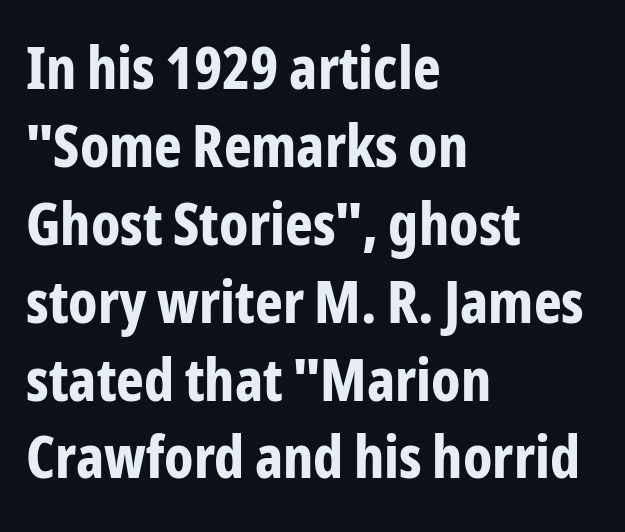
Each letter keeps its own natural width here, so spacing adapts to shape. Nothing sits at the stroke ends, so this counts as sans-serif. Its strokes are broad and dark, the hallmark of bold type. Does extra space separate the letters? No, they use regular spacing.
